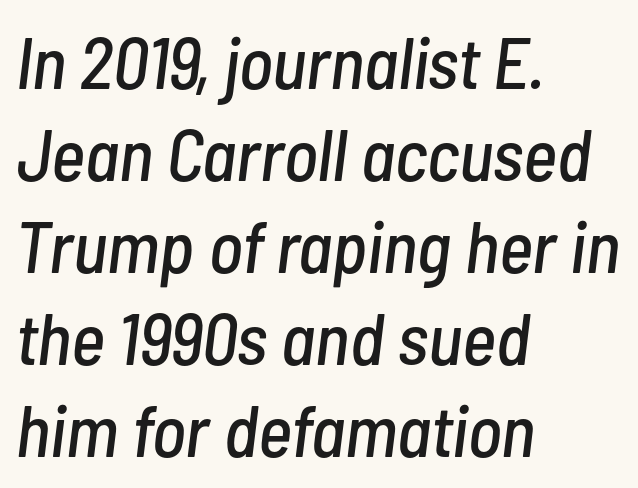
The image shows 73 px condensed type, italic (leaning right); set left-aligned, normal line spacing (1.26x), normal letter spacing, not underlined; low stroke contrast and a medium x-height.
